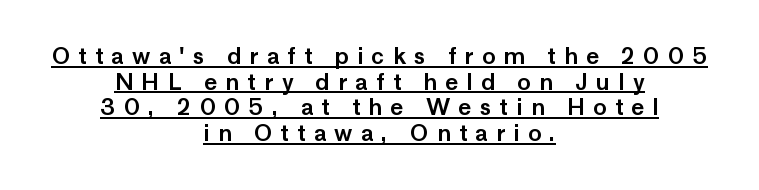
Where is the straight margin? There isn't one; the lines are centered. Substantial extra tracking has been applied to these lines. The lettering stays uniformly vertical, giving the passage a roman look. The passage shown is underscored from start to finish.
